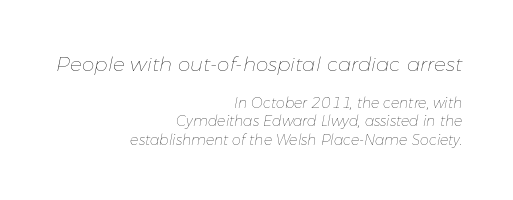
Q: Is the text bold? A: No.
Q: Is the text italic (slanted)? A: Yes, it leans right by about 11 degrees.
Q: Is the text underlined? A: No.
Q: How is the paragraph aligned? A: Right-aligned.
Q: Is the spacing between letters normal or unusually wide? A: Normal.
Q: Is the spacing between lines tight, normal or loose? A: Normal.
Q: Which block of text is set in a larger size, the first (top) or the second (bottom)? A: The first (top) one.
